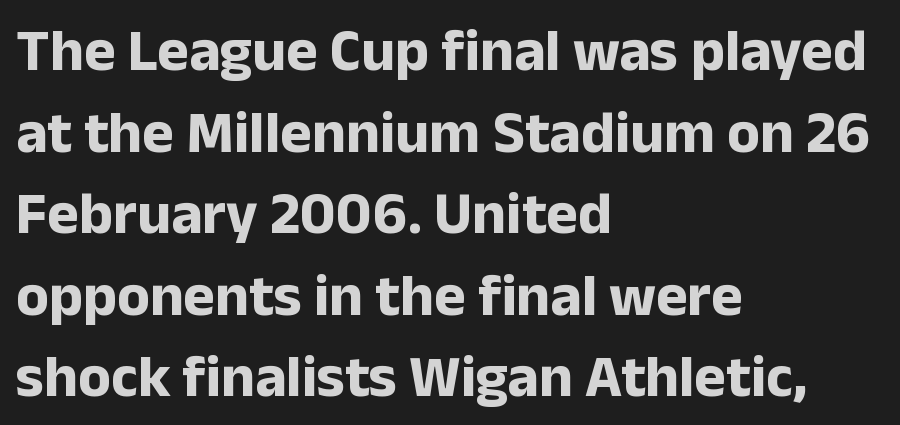
Q: Is the text bold? A: Yes.
Q: Is the text italic (slanted)? A: No, it is upright.
Q: Is the typeface a serif or a sans-serif typeface? A: Sans-serif.
Q: Is the text underlined? A: No.
Q: How is the paragraph aligned? A: Left-aligned.
Q: Is the spacing between letters normal or unusually wide? A: Normal.
Q: Is the spacing between lines tight, normal or loose? A: Normal.
Q: Width (condensed, normal, or wide)? A: Normal.
Q: Stroke contrast? A: Low.
Q: x-height? A: Medium.
Q: Monospaced? A: No.
